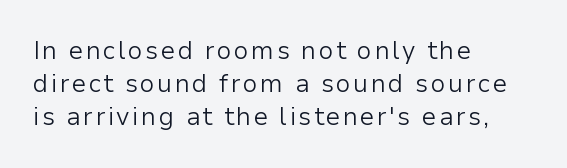
{"italic": "no", "bold": "no", "underline": "no", "align": "left", "line_spacing": "normal", "line_spacing_ratio": 1.33, "glyph_px": 25}
